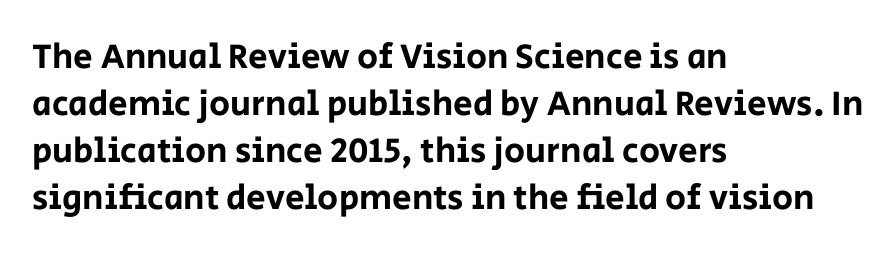
{"serif": "no", "italic": "no", "width": "normal", "stroke_contrast": "low", "x_height": "large", "monospaced": "no", "underline": "no", "align": "left", "line_spacing": "normal", "line_spacing_ratio": 1.34, "letter_spacing": "normal", "letter_spacing_em": 0.0, "glyph_px": 35}
